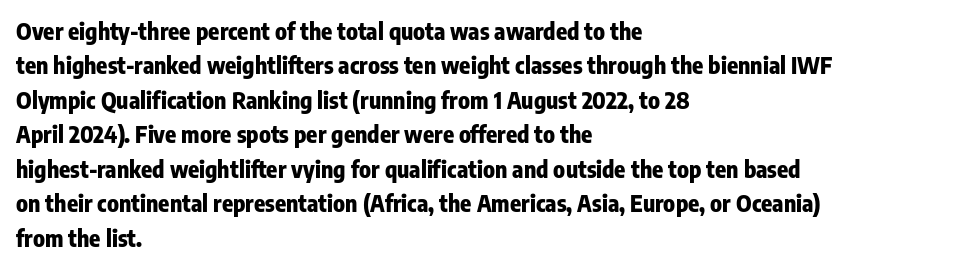
Is the letter spacing exaggerated? No — it looks like the ordinary default. Reading down the block, your eye returns to a fixed left position each line. Heavy-handed strokes throughout: this text is bold. Just letters on the line, the space beneath them empty. Baseline-to-baseline distance is the conventional proportion of letter height. A roman cut, with each character standing at attention.
